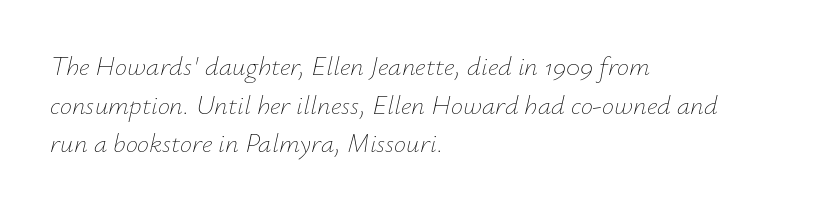
{"italic": "yes", "lean": "right", "slant_degrees": 12, "bold": "no", "underline": "no", "align": "left", "line_spacing": "normal", "line_spacing_ratio": 1.43, "letter_spacing": "normal", "letter_spacing_em": 0.0, "glyph_px": 27}
